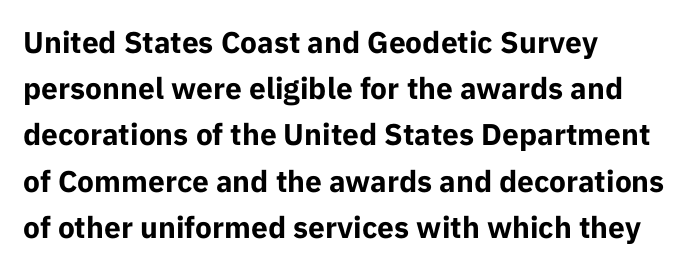
{"serif": "no", "italic": "no", "bold": "yes", "weight": "bold", "width": "normal", "stroke_contrast": "low", "x_height": "medium", "monospaced": "no", "underline": "no", "align": "left", "line_spacing": "normal", "line_spacing_ratio": 1.54, "letter_spacing": "normal", "letter_spacing_em": 0.0, "glyph_px": 30}
